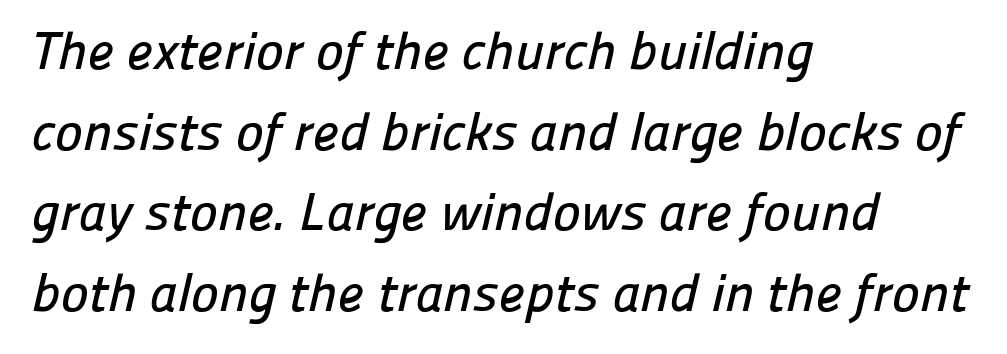
{"serif": "no", "width": "normal", "stroke_contrast": "low", "x_height": "medium", "monospaced": "no", "underline": "no", "align": "left", "line_spacing": "normal", "line_spacing_ratio": 1.52, "letter_spacing": "normal", "letter_spacing_em": 0.0, "glyph_px": 53}
